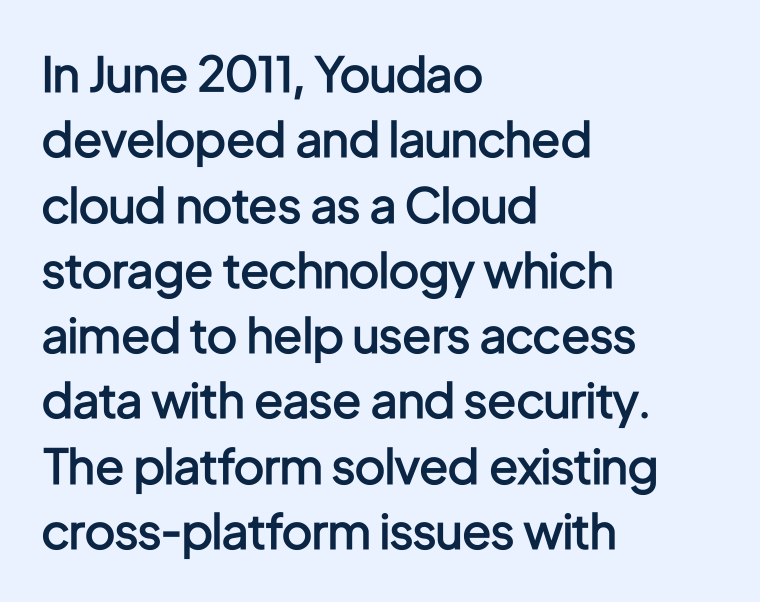
The compositor pushed each line to the left boundary. A bare baseline throughout the passage. Slightly chunky letters — semibold, I'd say, not full bold. Is this a fixed-width face? No — the glyphs have proportional, varying widths. When letters stand straight like this, we call the style roman or upright.
